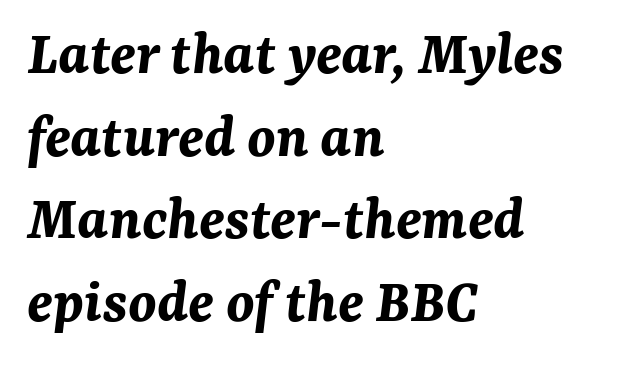
{"italic": "yes", "lean": "right", "slant_degrees": 7, "bold": "yes", "weight": "bold", "width": "normal", "stroke_contrast": "medium", "x_height": "medium", "monospaced": "no", "underline": "no", "align": "left", "line_spacing": "normal", "line_spacing_ratio": 1.31, "letter_spacing": "normal", "letter_spacing_em": 0.0, "glyph_px": 63}
